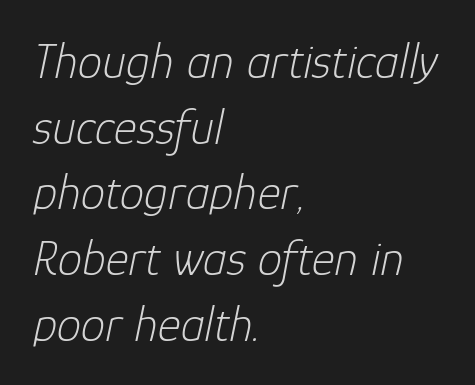
The image shows 49 px light type, italic (leaning right); set left-aligned, normal line spacing (1.34x), normal letter spacing, not underlined; low stroke contrast and a medium x-height.
